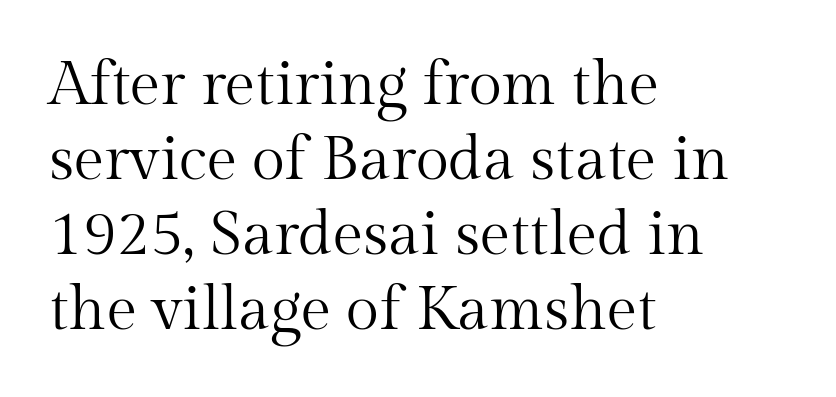
The image shows 61 px regular-weight serif type, upright; set left-aligned, line spacing 1.23x, normal letter spacing, not underlined; medium stroke contrast and a medium x-height.
